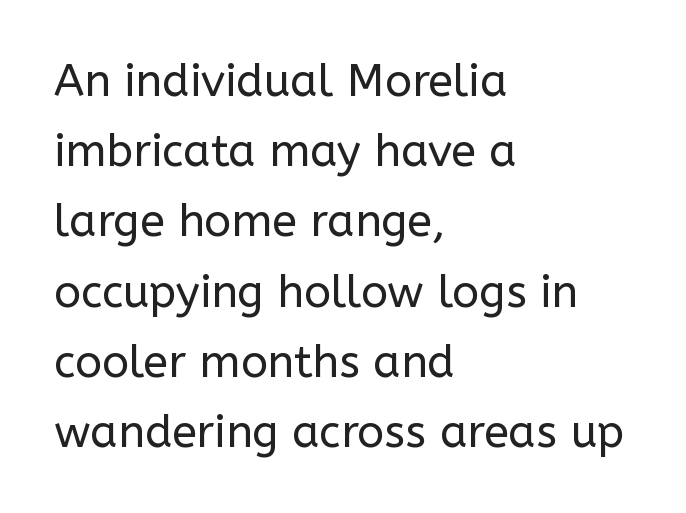
Q: Is the text bold? A: No.
Q: Is the text italic (slanted)? A: No, it is upright.
Q: Is the typeface a serif or a sans-serif typeface? A: Sans-serif.
Q: Is the text underlined? A: No.
Q: How is the paragraph aligned? A: Left-aligned.
Q: Is the spacing between letters normal or unusually wide? A: Normal.
Q: Is the spacing between lines tight, normal or loose? A: Normal.
Q: Width (condensed, normal, or wide)? A: Normal.
Q: Stroke contrast? A: Low.
Q: x-height? A: Medium.
Q: Monospaced? A: No.
